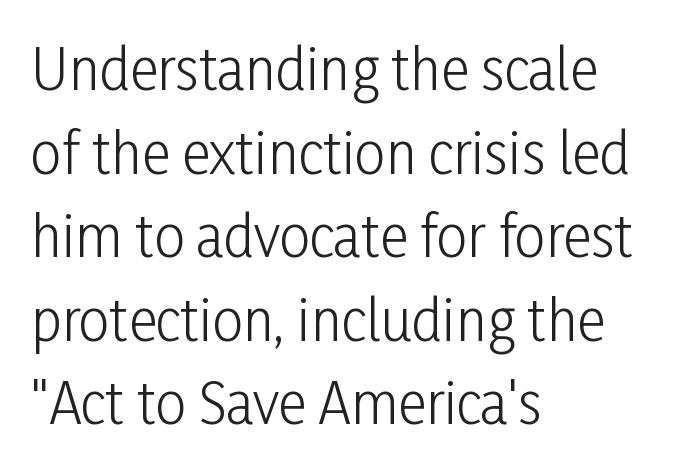
How are the letters spaced? Ordinarily, with no added tracking. A classic flush-left, rag-right setting is used for this passage. Each letter keeps its own natural width here, so spacing adapts to shape. This is the regular roman posture of the typeface. Stroke mass is kept to a normal reading level or below. Students, observe: this is what conventionally led text looks like.
